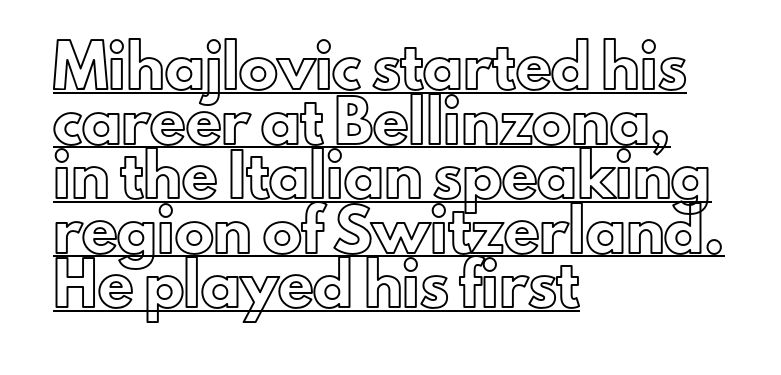
Q: Is the text italic (slanted)? A: No, it is upright.
Q: Is the text underlined? A: Yes.
Q: How is the paragraph aligned? A: Left-aligned.
Q: Is the spacing between letters normal or unusually wide? A: Normal.
Q: Is the spacing between lines tight, normal or loose? A: Normal.
Q: Width (condensed, normal, or wide)? A: Normal.
Q: x-height? A: Small.
Q: Monospaced? A: No.
